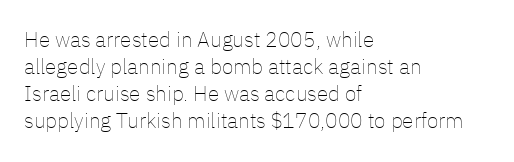
These lines keep a tight, regular rhythm from letter to letter. The rows are spaced the way most documents space them. Nothing heavy about these letters — not bold at all. A roman cut, with each character standing at attention. Check under the words: just untouched page. All the whitespace from short lines collects on the right.
